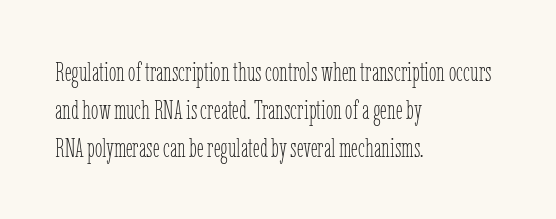
{"italic": "no", "bold": "no", "underline": "no", "align": "left", "line_spacing": "normal", "line_spacing_ratio": 1.4, "letter_spacing": "normal", "letter_spacing_em": 0.0, "glyph_px": 27}
